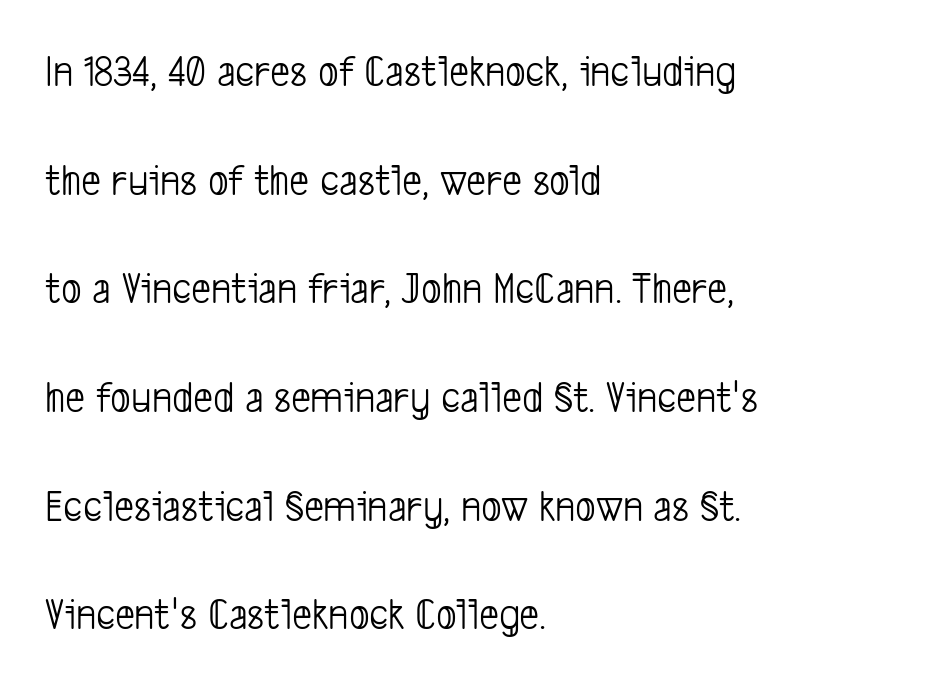
Q: Is the text bold? A: No.
Q: Is the typeface a serif or a sans-serif typeface? A: Sans-serif.
Q: Is the text underlined? A: No.
Q: How is the paragraph aligned? A: Left-aligned.
Q: Is the spacing between letters normal or unusually wide? A: Normal.
Q: Is the spacing between lines tight, normal or loose? A: Loose.
Q: Width (condensed, normal, or wide)? A: Condensed.
Q: Stroke contrast? A: Low.
Q: x-height? A: Medium.
Q: Monospaced? A: No.
